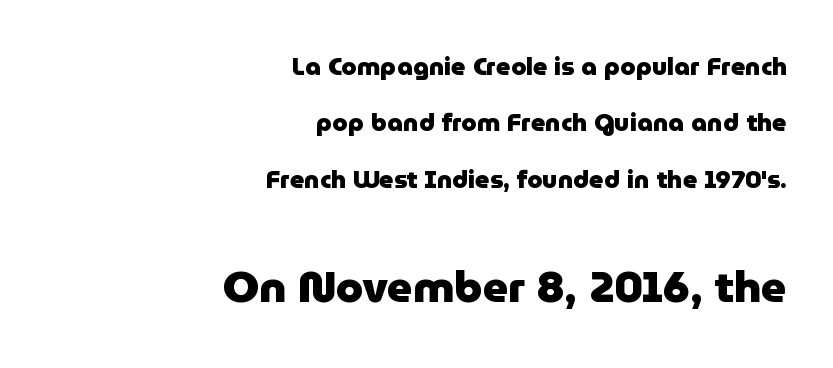
A typesetter would call this leading open, well beyond the default. The rendering uses natural spacing where letterforms have individual widths. These words are printed bold, with thick strokes throughout. Honestly, there is no underline to notice here at all. The second block has been scaled up relative to the first. Quick note: not italic, upright.
